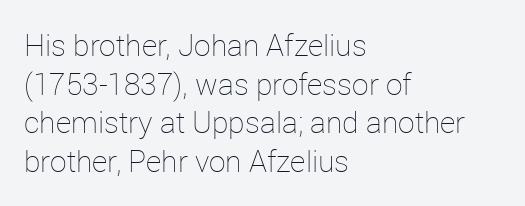
{"italic": "no", "bold": "no", "weight": "thin", "width": "normal", "stroke_contrast": "low", "x_height": "medium", "monospaced": "no", "underline": "no", "align": "left", "line_spacing": "normal", "line_spacing_ratio": 1.29, "letter_spacing": "normal", "letter_spacing_em": 0.0, "glyph_px": 30}
